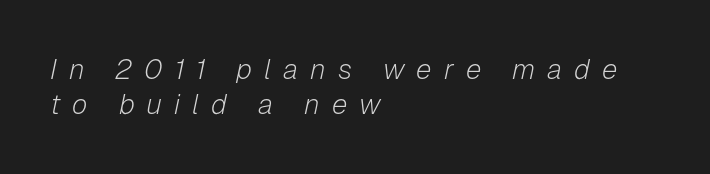
The typesetting does not lean heavy: it is not bold. The rendering uses natural spacing where letterforms have individual widths. These lines stack with their left ends in a neat column. You can tell it's italic because the verticals aren't actually vertical.
